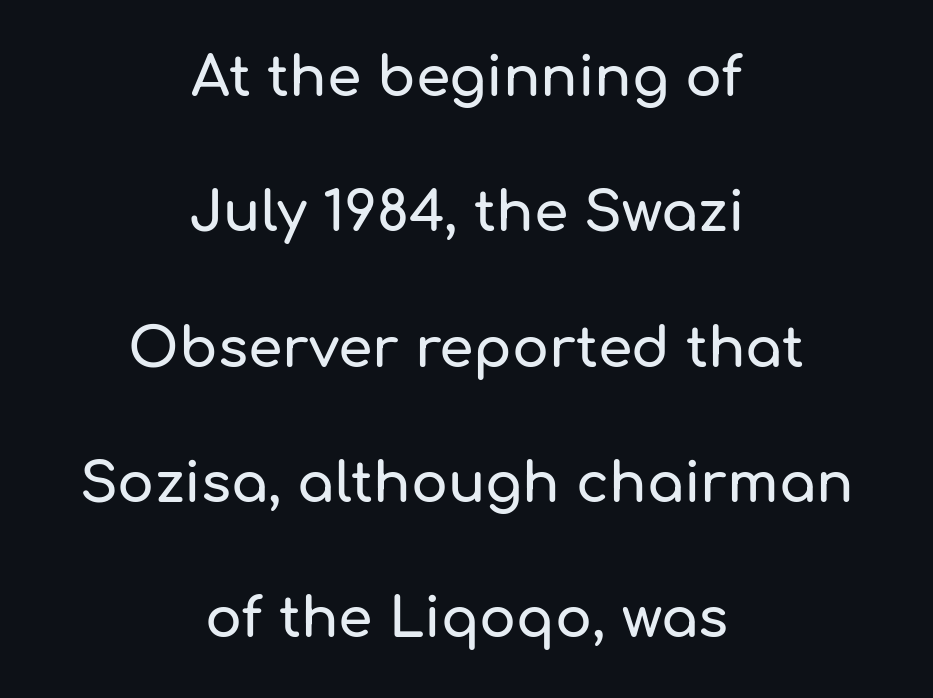
Q: Is the text italic (slanted)? A: No, it is upright.
Q: Is the typeface a serif or a sans-serif typeface? A: Sans-serif.
Q: Is the text underlined? A: No.
Q: How is the paragraph aligned? A: Centered.
Q: Is the spacing between letters normal or unusually wide? A: Normal.
Q: Is the spacing between lines tight, normal or loose? A: Loose.
Q: Width (condensed, normal, or wide)? A: Normal.
Q: Stroke contrast? A: Low.
Q: x-height? A: Medium.
Q: Monospaced? A: No.
